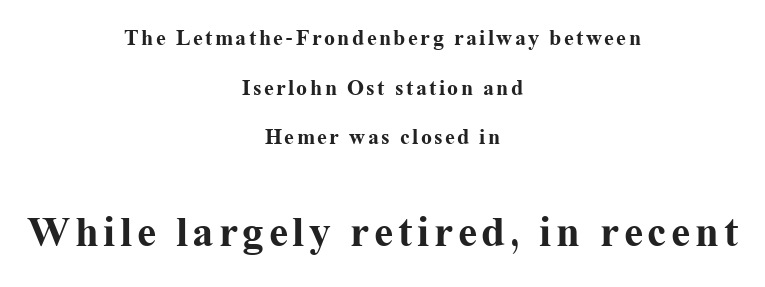
Q: Is the text bold? A: Yes.
Q: Is the text italic (slanted)? A: No, it is upright.
Q: Is the typeface a serif or a sans-serif typeface? A: Serif.
Q: Is the text underlined? A: No.
Q: How is the paragraph aligned? A: Centered.
Q: Is the spacing between lines tight, normal or loose? A: Loose.
Q: Which block of text is set in a larger size, the first (top) or the second (bottom)? A: The second (bottom) one.
Q: Width (condensed, normal, or wide)? A: Normal.
Q: Stroke contrast? A: Medium.
Q: x-height? A: Medium.
Q: Monospaced? A: No.
